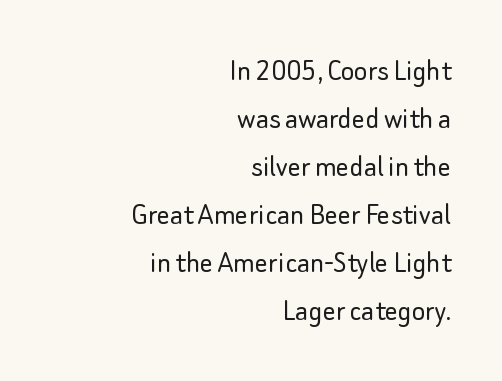
A normal amount of white space separates one row of letters from the next. The letterforms sit shoulder to shoulder at normal distance. You can tell from the bare stems that sans-serif type was used. Every stem runs plumb, perpendicular to the baseline. Casual observation: everything's shoved over to the right.
